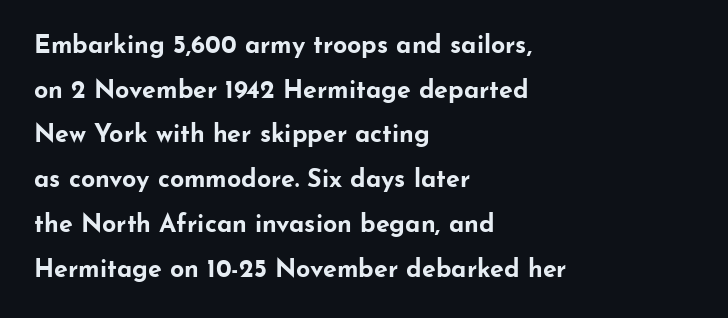
The image shows 25 px bold type, upright; set left-aligned, line spacing 1.79x, normal letter spacing, not underlined.
